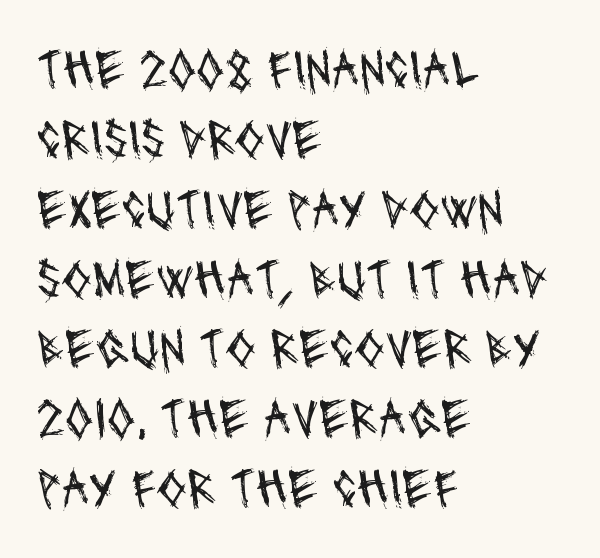
The image shows 55 px regular-weight, condensed sans-serif type; set left-aligned, normal line spacing (1.27x), normal letter spacing, not underlined; medium stroke contrast and a large x-height.
